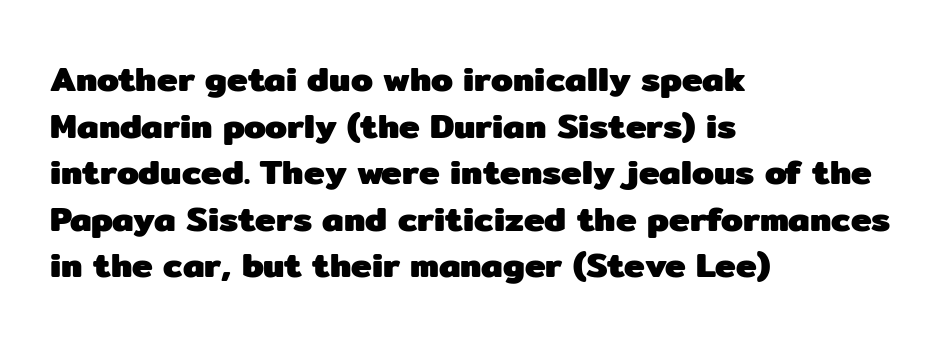
{"serif": "no", "italic": "no", "bold": "yes", "weight": "heavy", "width": "normal", "stroke_contrast": "low", "x_height": "medium", "monospaced": "no", "underline": "no", "align": "left", "line_spacing": "normal", "line_spacing_ratio": 1.33, "letter_spacing": "normal", "letter_spacing_em": 0.0, "glyph_px": 35}
